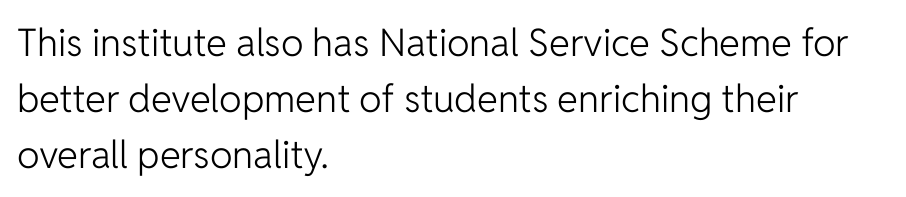
The image shows 38 px light sans-serif type, upright; set left-aligned, normal line spacing (1.48x), normal letter spacing, not underlined; low stroke contrast and a medium x-height.
